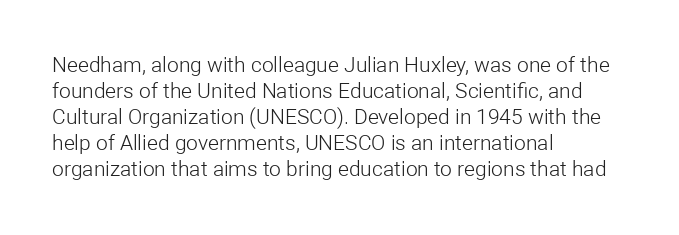
Q: Is the text bold? A: No.
Q: Is the text italic (slanted)? A: No, it is upright.
Q: Is the text underlined? A: No.
Q: How is the paragraph aligned? A: Left-aligned.
Q: Is the spacing between letters normal or unusually wide? A: Normal.
